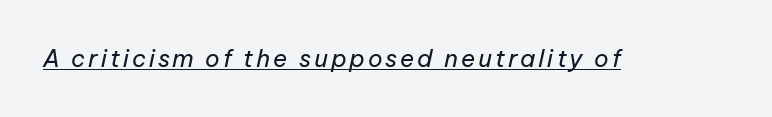
{"italic": "yes", "lean": "right", "slant_degrees": 12, "bold": "no", "underline": "yes", "glyph_px": 24}
